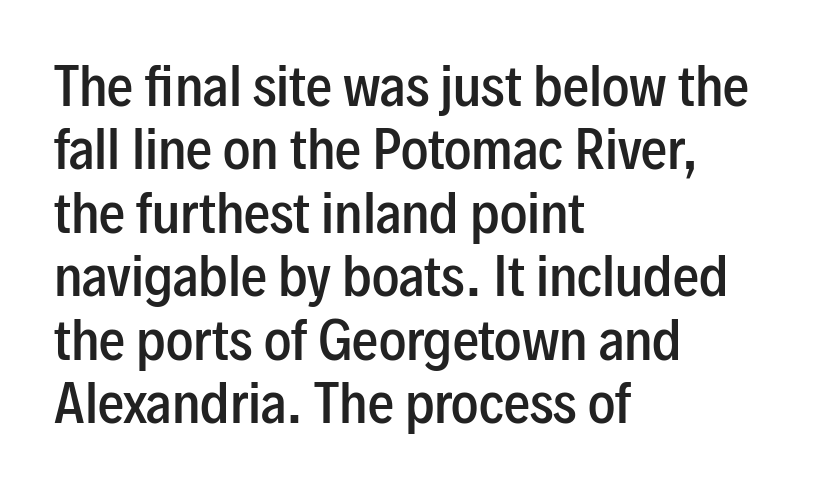
The image shows 52 px semibold, condensed sans-serif type, upright; set left-aligned, line spacing 1.22x, normal letter spacing, not underlined; low stroke contrast and a medium x-height.
